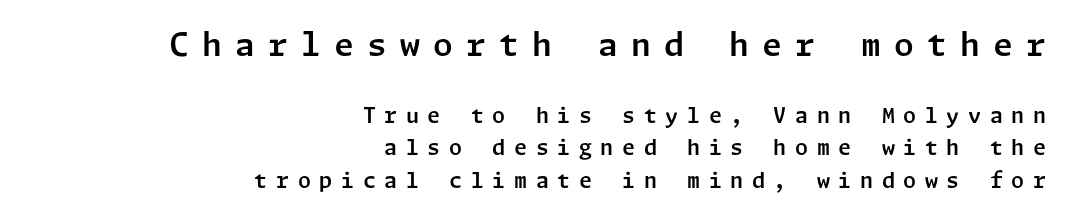
Q: Is the text italic (slanted)? A: No, it is upright.
Q: Is the typeface a serif or a sans-serif typeface? A: Sans-serif.
Q: Is the text underlined? A: No.
Q: How is the paragraph aligned? A: Right-aligned.
Q: Is the spacing between letters normal or unusually wide? A: Unusually wide.
Q: Is the spacing between lines tight, normal or loose? A: Normal.
Q: Which block of text is set in a larger size, the first (top) or the second (bottom)? A: The first (top) one.
Q: Width (condensed, normal, or wide)? A: Normal.
Q: Stroke contrast? A: Low.
Q: x-height? A: Medium.
